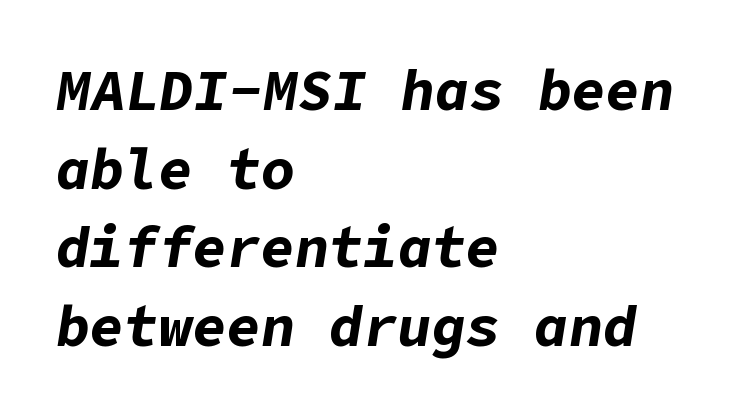
Q: Is the text bold? A: Yes.
Q: Is the text italic (slanted)? A: Yes, it leans right by about 9 degrees.
Q: Is the text underlined? A: No.
Q: How is the paragraph aligned? A: Left-aligned.
Q: Is the spacing between letters normal or unusually wide? A: Normal.
Q: Is the spacing between lines tight, normal or loose? A: Normal.
Q: Width (condensed, normal, or wide)? A: Normal.
Q: Stroke contrast? A: Low.
Q: x-height? A: Medium.
